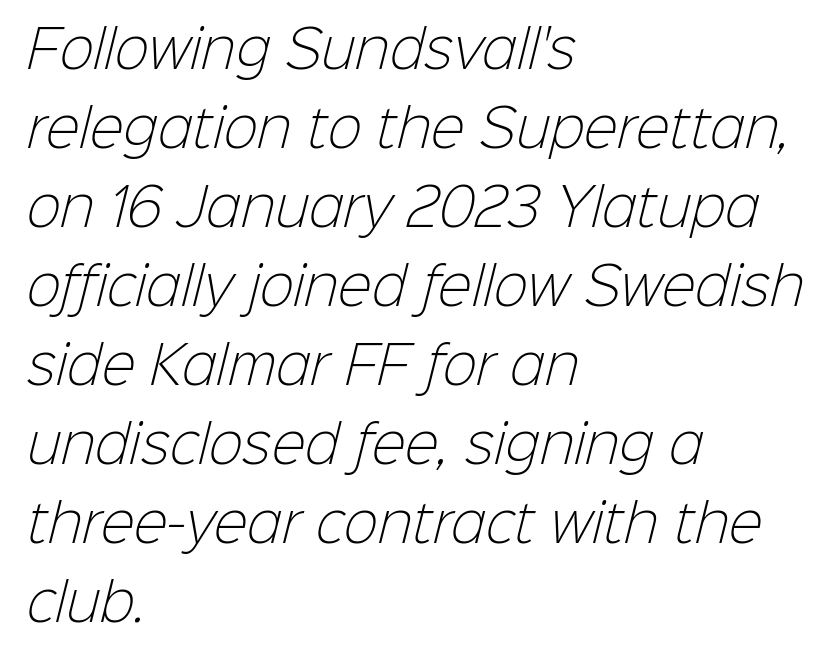
{"serif": "no", "bold": "no", "weight": "light", "width": "normal", "stroke_contrast": "low", "x_height": "medium", "monospaced": "no", "underline": "no", "align": "left", "line_spacing": "normal", "line_spacing_ratio": 1.55, "letter_spacing": "normal", "letter_spacing_em": 0.0, "glyph_px": 51}
